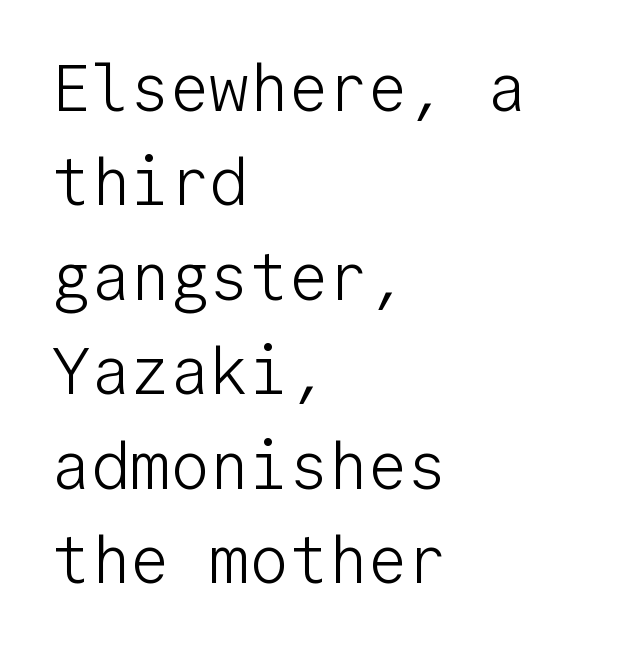
Vertical stems look standard width or narrower in stroke. This sample uses an upright cut, with every glyph sitting square on the baseline. Fixed-width glyphs throughout — classic coding-font behaviour. You could call the tracking neutral — neither tight nor loose.
